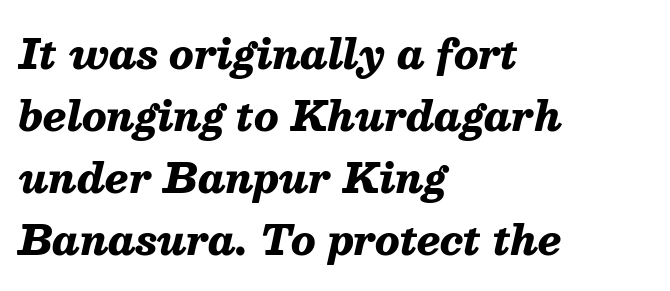
Q: Is the text bold? A: Yes.
Q: Is the text italic (slanted)? A: Yes, it leans right by about 13 degrees.
Q: Is the text underlined? A: No.
Q: How is the paragraph aligned? A: Left-aligned.
Q: Is the spacing between letters normal or unusually wide? A: Normal.
Q: Is the spacing between lines tight, normal or loose? A: Normal.
Q: Width (condensed, normal, or wide)? A: Normal.
Q: Stroke contrast? A: Medium.
Q: x-height? A: Medium.
Q: Monospaced? A: No.
